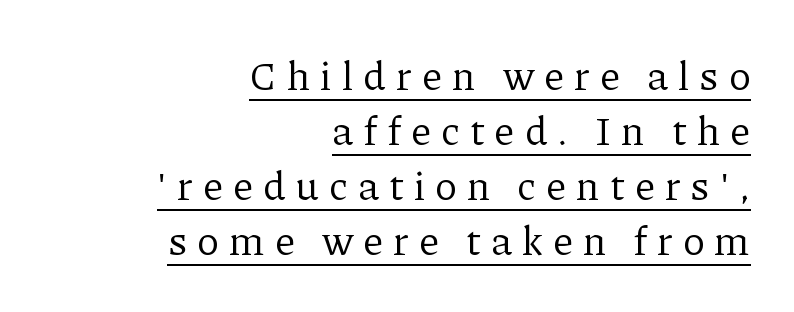
{"serif": "yes", "italic": "no", "bold": "no", "weight": "regular", "width": "normal", "stroke_contrast": "low", "x_height": "medium", "monospaced": "no", "underline": "yes", "align": "right", "line_spacing": "normal", "line_spacing_ratio": 1.34, "letter_spacing": "wide", "letter_spacing_em": 0.25, "glyph_px": 41}
